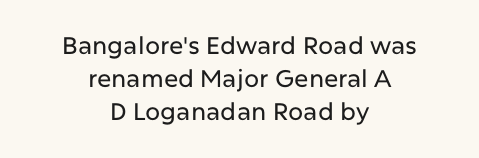
Q: Is the text italic (slanted)? A: No, it is upright.
Q: Is the text underlined? A: No.
Q: How is the paragraph aligned? A: Centered.
Q: Is the spacing between letters normal or unusually wide? A: Normal.
Q: Is the spacing between lines tight, normal or loose? A: Normal.
